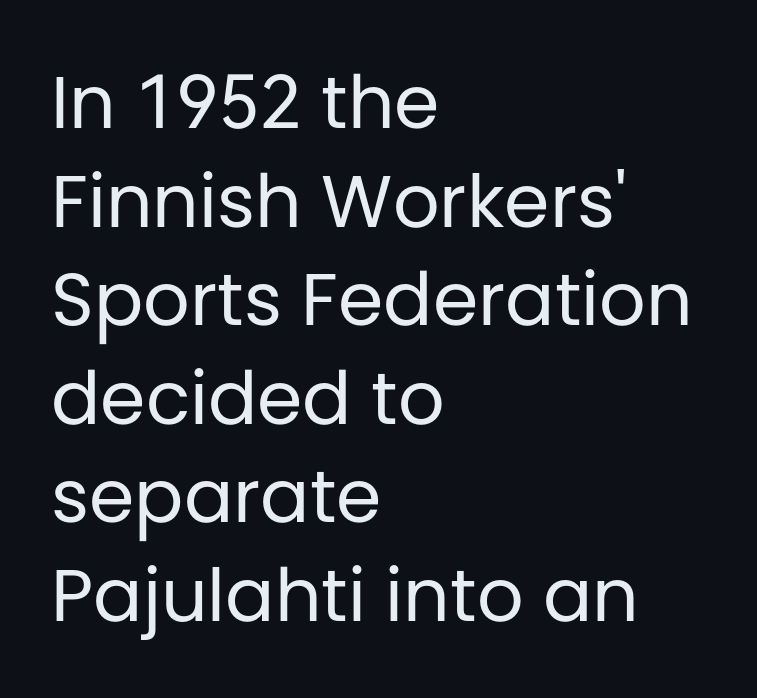
Q: Is the text bold? A: No.
Q: Is the text italic (slanted)? A: No, it is upright.
Q: Is the typeface a serif or a sans-serif typeface? A: Sans-serif.
Q: Is the text underlined? A: No.
Q: How is the paragraph aligned? A: Left-aligned.
Q: Is the spacing between letters normal or unusually wide? A: Normal.
Q: Is the spacing between lines tight, normal or loose? A: Normal.
Q: Width (condensed, normal, or wide)? A: Normal.
Q: Stroke contrast? A: Low.
Q: x-height? A: Large.
Q: Monospaced? A: No.
